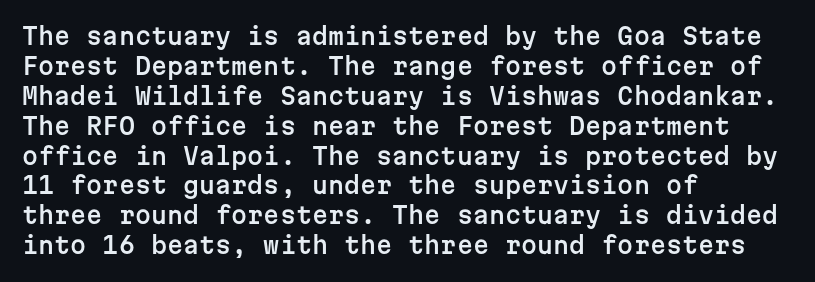
The rendering keeps characters at their native spacing. The string is rendered with underlining switched off. It's the straight-up-and-down kind of type. The paragraph has a hard left edge and a soft right edge. One glance says typical: line gaps are just what's usual.
